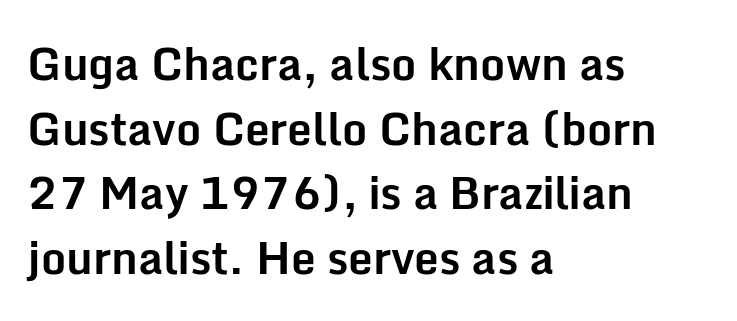
The image shows 44 px bold sans-serif type, upright; set left-aligned, normal line spacing (1.47x), normal letter spacing, not underlined; low stroke contrast and a medium x-height.
